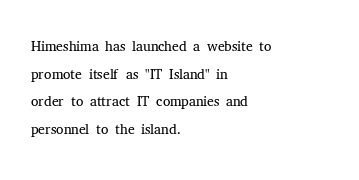
Teacher's note: observe the even left margin — that is flush-left alignment. The line texture is even and compact thanks to regular tracking. The lettering stays uniformly vertical, giving the passage a roman look. The baseline area is clear.
